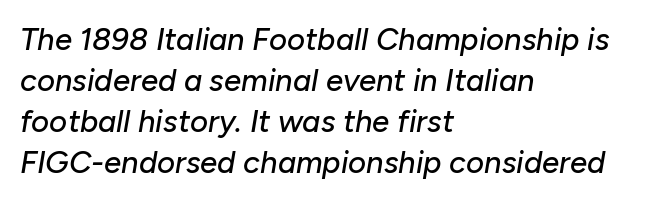
The image shows 31 px text type, italic (leaning right); set left-aligned, normal line spacing (1.32x), normal letter spacing, not underlined; low stroke contrast and a medium x-height.
